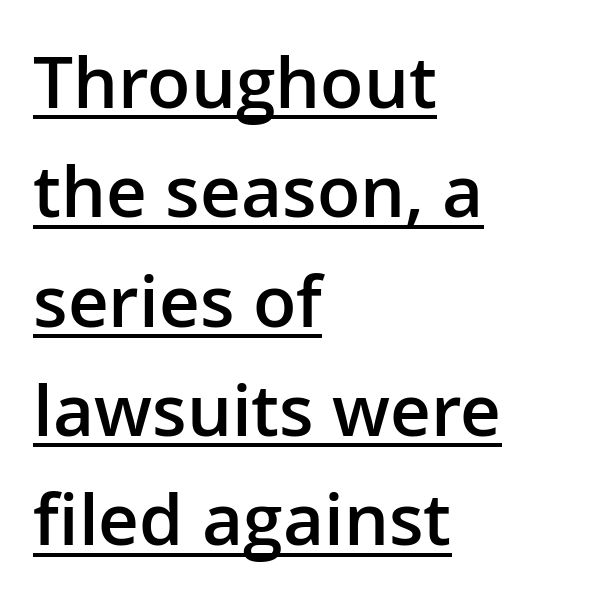
{"serif": "no", "italic": "no", "bold": "semi", "weight": "semibold", "width": "normal", "stroke_contrast": "low", "x_height": "medium", "monospaced": "no", "underline": "yes", "align": "left", "line_spacing": "normal", "line_spacing_ratio": 1.54, "letter_spacing": "normal", "letter_spacing_em": 0.0, "glyph_px": 71}
